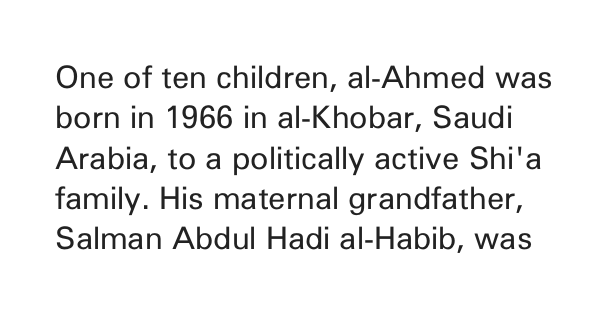
The image shows 31 px regular-weight sans-serif type, upright; set normal line spacing (1.3x), normal letter spacing, not underlined; low stroke contrast and a medium x-height.
